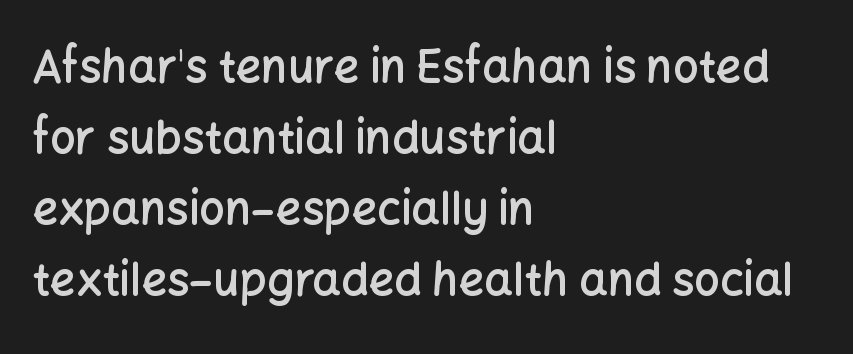
The gaps between neighbouring characters are ordinary and unremarkable. Clear beneath every line of the passage. The face used here is proportionally spaced, like ordinary book or web type. Is the block centered? No — it sits flush against the left margin. Evenly set lines give the paragraph a standard silhouette. Does the type have serifs? No, each stem ends abruptly.
